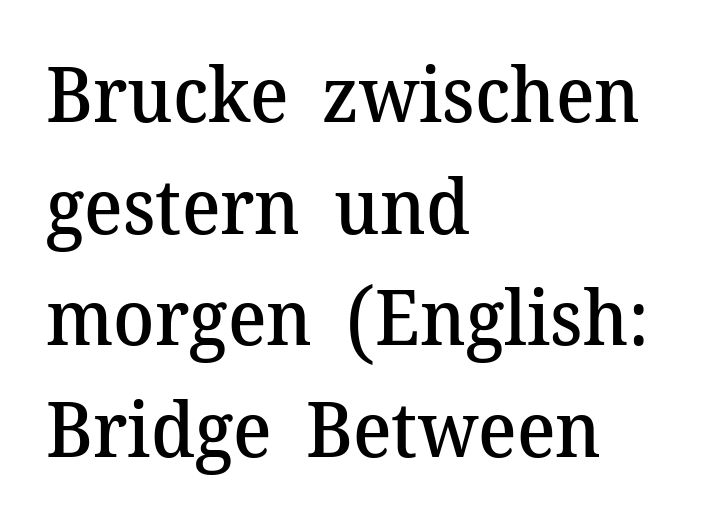
The image shows 76 px semibold serif type, upright; set left-aligned, normal line spacing (1.47x), normal letter spacing, not underlined; medium stroke contrast and a medium x-height.
